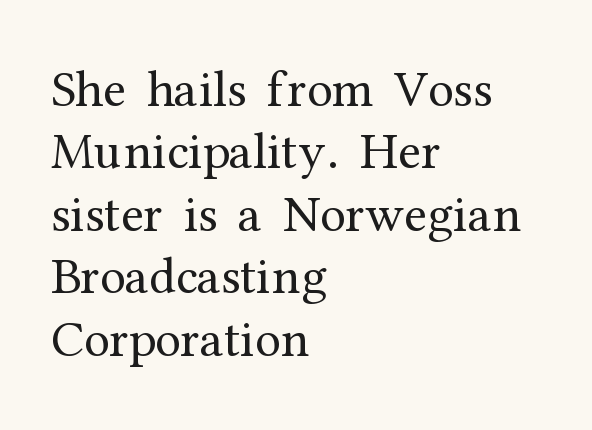
The line texture is even and compact thanks to regular tracking. The letters advance in unequal steps, a hallmark of proportional type. The lettering stays uniformly vertical, giving the passage a roman look. The lines are quadded left. I'd call this a serif setting — the letters wear small feet. Is this a heavy cut? Hardly; it is regular or lighter.
